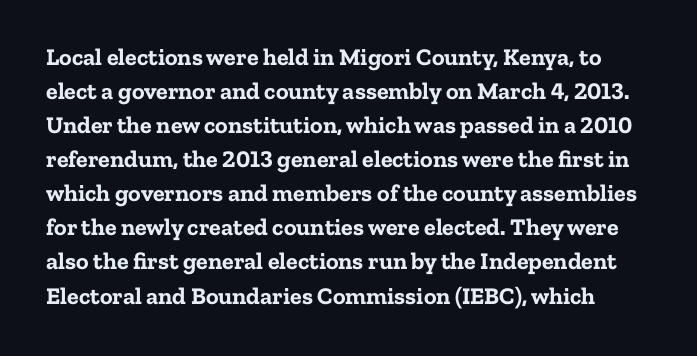
Do the letters lean? They stand straight. Is the type bold? Yes — the strokes are clearly thick and heavy. Check under the words: just untouched page. Letter spacing: default.
